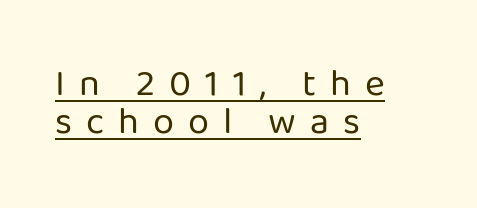
{"serif": "no", "italic": "no", "bold": "no", "weight": "regular", "width": "normal", "stroke_contrast": "low", "x_height": "medium", "monospaced": "no", "underline": "yes", "align": "left", "line_spacing": "tight", "line_spacing_ratio": 1.01, "letter_spacing": "wide", "letter_spacing_em": 0.37, "glyph_px": 38}
